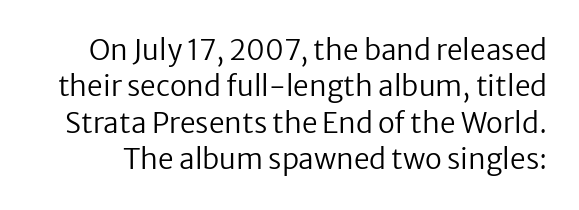
What's the leading like? Ordinary, nothing unusual. Varying glyph widths throughout — classic text-font behaviour. In terms of posture, this sample is upright. Does the type have serifs? No, each stem ends abruptly. Nobody touched the tracking dial on this one.
